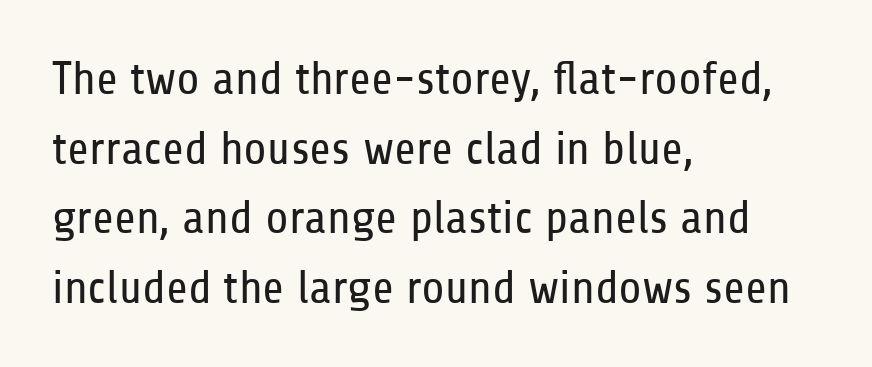
Ink coverage per letter is moderate at most. If you measured baseline to baseline, you'd find a middling distance. Nope, not italic — everything's standing straight. The tracking reads as untouched default to a designer's eye. In CSS terms this would be text-align: left.
